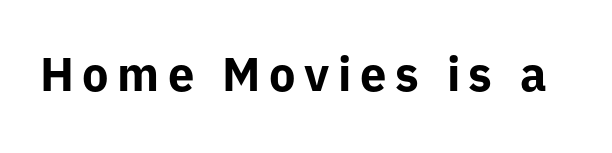
{"serif": "no", "italic": "no", "bold": "yes", "weight": "bold", "width": "normal", "stroke_contrast": "low", "x_height": "medium", "monospaced": "no", "underline": "no", "glyph_px": 47}
